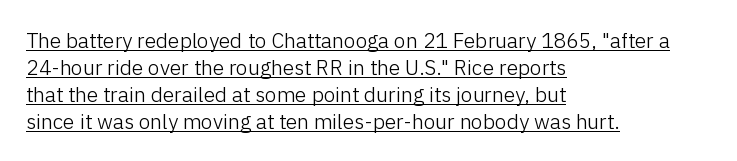
Notice how descenders clear the ascenders below comfortably — that's standard leading. Quick note: underline on. Italic? Not at all — the glyphs are vertical. Does extra space separate the letters? No, they use regular spacing.
